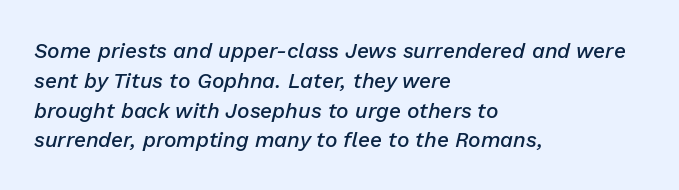
Leading matches the norm, producing a regular column. The horizontal fit of the characters is conventional and even. The specimen reads as italic at a glance. Underlining? Definitely not there.
